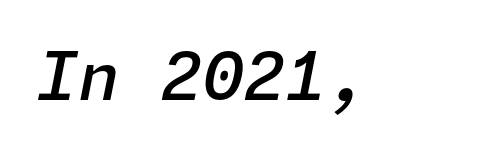
Q: Is the text bold? A: Semi-bold.
Q: Is the text italic (slanted)? A: Yes, it leans right by about 11 degrees.
Q: Is the text underlined? A: No.
Q: Is the spacing between letters normal or unusually wide? A: Normal.
Q: Width (condensed, normal, or wide)? A: Normal.
Q: Stroke contrast? A: Low.
Q: x-height? A: Medium.
